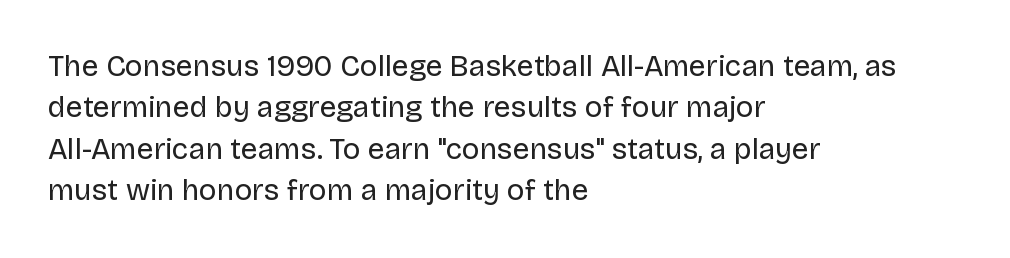
This is the regular roman posture of the typeface. This sample has the flowing, uneven cadence of proportional lettering. A typesetter would call this leading conventional body-copy spacing. One-word summary of the alignment: left. You can tell from the bare stems that sans-serif type was used.
